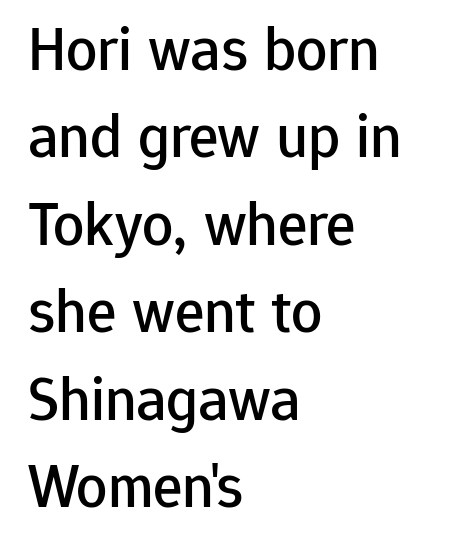
Q: Is the text italic (slanted)? A: No, it is upright.
Q: Is the typeface a serif or a sans-serif typeface? A: Sans-serif.
Q: Is the text underlined? A: No.
Q: How is the paragraph aligned? A: Left-aligned.
Q: Is the spacing between letters normal or unusually wide? A: Normal.
Q: Is the spacing between lines tight, normal or loose? A: Normal.
Q: Width (condensed, normal, or wide)? A: Normal.
Q: Stroke contrast? A: Low.
Q: x-height? A: Medium.
Q: Monospaced? A: No.
